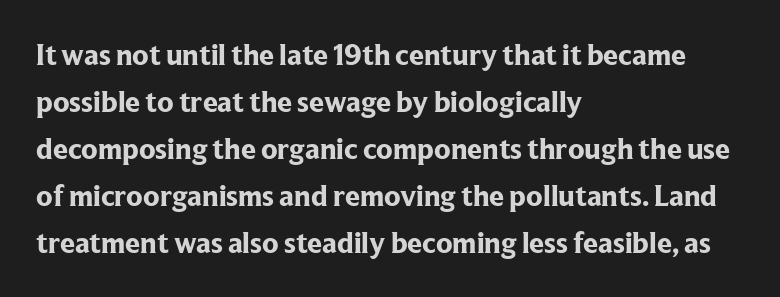
Quick note: interline space is typical. As a designer I'd log this as weight 700, bold. The space directly below the letters is spotless. The typesetter chose a ragged-right arrangement here. The face used here is rendered with its standard letterfit.
